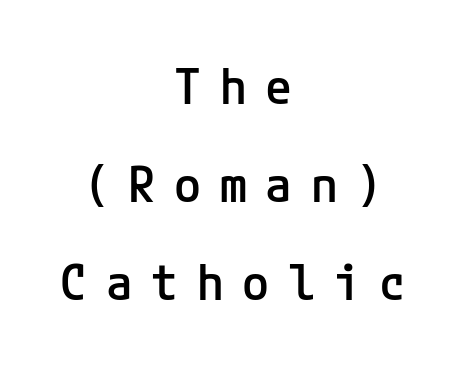
Plain, unruled lines of type. This rendering widens character spacing well past its baseline value. The vertical gap from one line to the next is large. You can tell it's not italic because the verticals are truly vertical.
